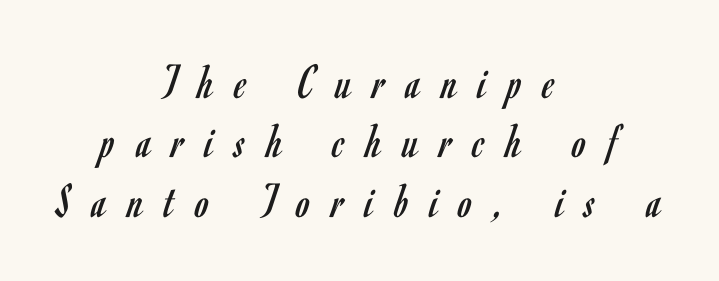
Q: Is the text bold? A: No.
Q: Is the text italic (slanted)? A: Yes.
Q: Is the typeface a serif or a sans-serif typeface? A: Sans-serif.
Q: Is the text underlined? A: No.
Q: How is the paragraph aligned? A: Centered.
Q: Is the spacing between letters normal or unusually wide? A: Unusually wide.
Q: Width (condensed, normal, or wide)? A: Condensed.
Q: Stroke contrast? A: Low.
Q: x-height? A: Small.
Q: Monospaced? A: No.
